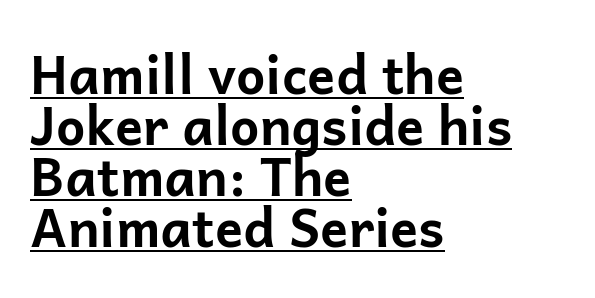
The image shows 52 px bold sans-serif type, upright; set left-aligned, tight line spacing (0.98x), normal letter spacing, underlined; low stroke contrast and a medium x-height.
